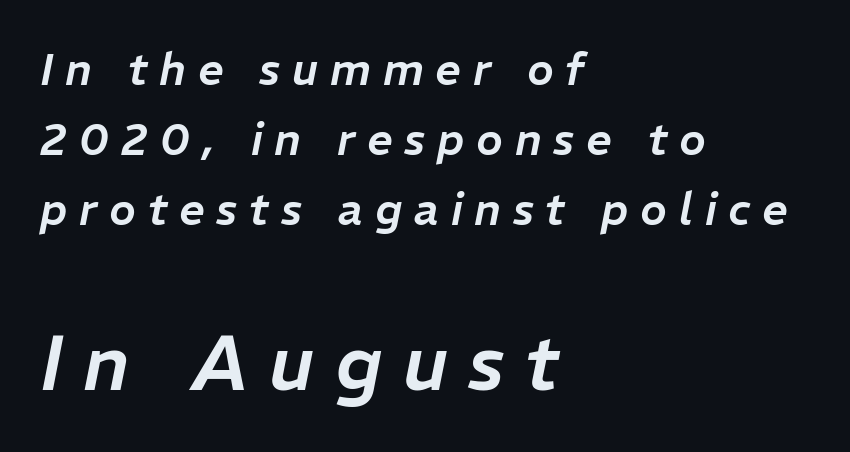
In terms of leading, this rendering sits right in the middle. The face used here is proportionally spaced, like ordinary book or web type. Posture: slanted. Underlining? Definitely not there. Compare the two chunks: the lower has the greater cap height.
